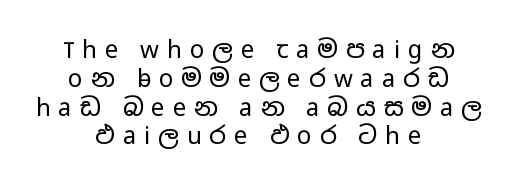
Q: Is the text bold? A: No.
Q: Is the text italic (slanted)? A: No, it is upright.
Q: Is the text underlined? A: No.
Q: How is the paragraph aligned? A: Centered.
Q: Is the spacing between letters normal or unusually wide? A: Unusually wide.
